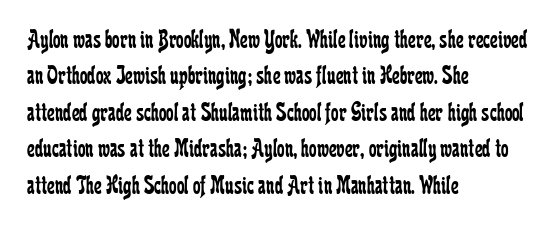
{"italic": "no", "bold": "no", "underline": "no", "align": "left", "line_spacing": "normal", "line_spacing_ratio": 1.35, "letter_spacing": "normal", "letter_spacing_em": 0.0, "glyph_px": 27}
